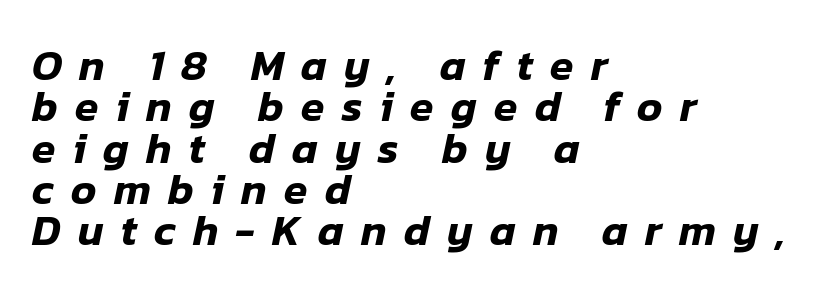
Tracking here is generous; glyphs stand well apart from one another. It's the slanting kind of type. Varying glyph widths throughout — classic text-font behaviour. The words here are not underlined. Which margin do the lines hug? The left one — the right edge is uneven. A typesetter would call this leading minimal, almost set solid.
